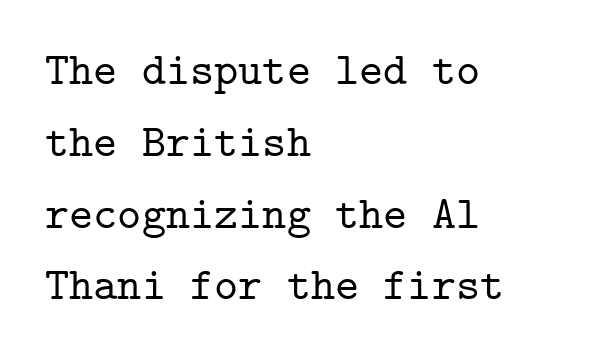
The image shows 46 px serif type, upright, monospaced; set left-aligned, normal line spacing (1.56x), normal letter spacing, not underlined; low stroke contrast and a medium x-height.
